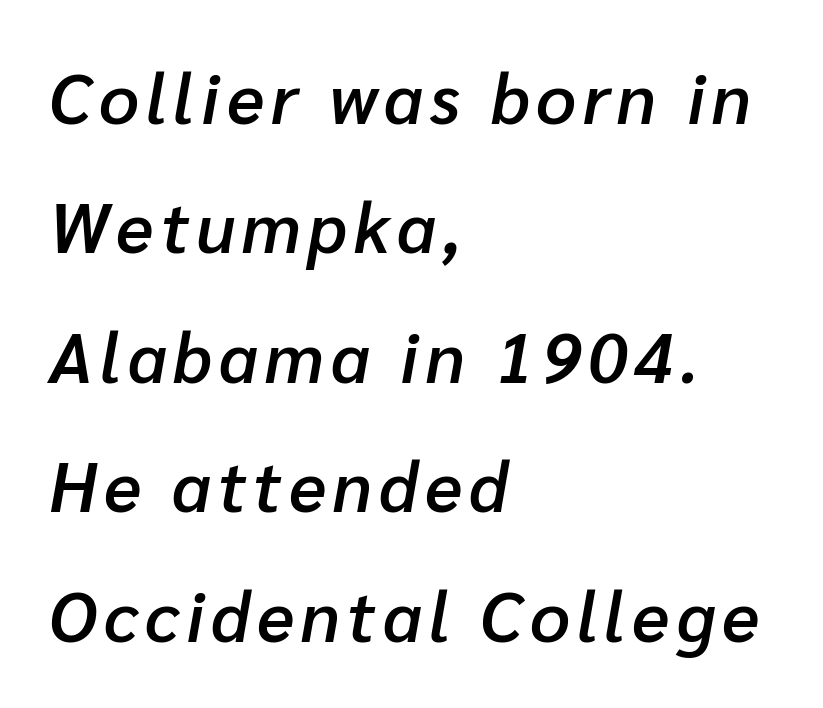
{"italic": "yes", "lean": "right", "slant_degrees": 10, "bold": "semi", "weight": "semibold", "width": "normal", "stroke_contrast": "low", "x_height": "medium", "monospaced": "no", "underline": "no", "align": "left", "line_spacing_ratio": 1.85, "glyph_px": 70}
